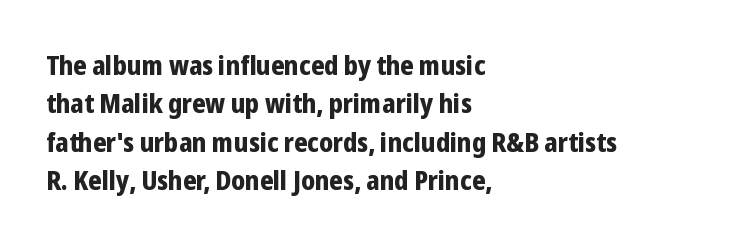
{"italic": "no", "bold": "yes", "underline": "no", "align": "left", "line_spacing": "normal", "line_spacing_ratio": 1.42, "letter_spacing": "normal", "letter_spacing_em": 0.0, "glyph_px": 27}
